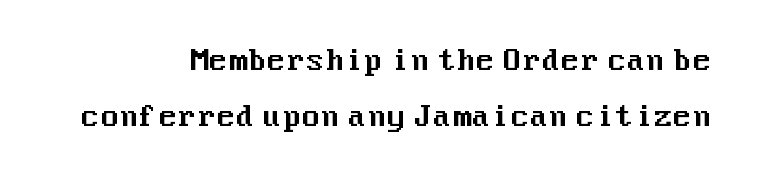
{"serif": "no", "italic": "no", "width": "normal", "stroke_contrast": "medium", "x_height": "medium", "underline": "no", "align": "right", "line_spacing": "loose", "line_spacing_ratio": 1.99, "letter_spacing": "normal", "letter_spacing_em": 0.0, "glyph_px": 28}
